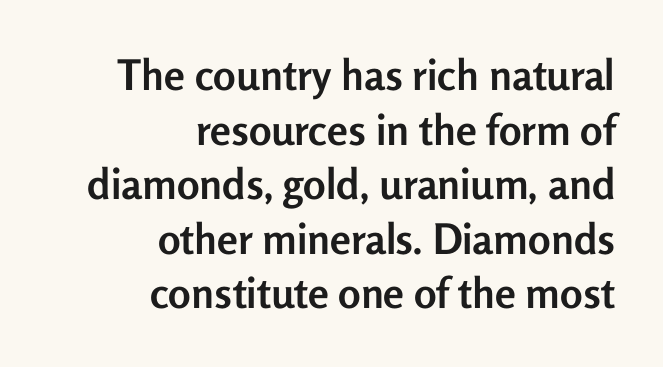
Q: Is the text bold? A: Yes.
Q: Is the text italic (slanted)? A: No, it is upright.
Q: Is the typeface a serif or a sans-serif typeface? A: Sans-serif.
Q: Is the text underlined? A: No.
Q: How is the paragraph aligned? A: Right-aligned.
Q: Is the spacing between letters normal or unusually wide? A: Normal.
Q: Is the spacing between lines tight, normal or loose? A: Normal.
Q: Width (condensed, normal, or wide)? A: Normal.
Q: Stroke contrast? A: Low.
Q: x-height? A: Medium.
Q: Monospaced? A: No.
